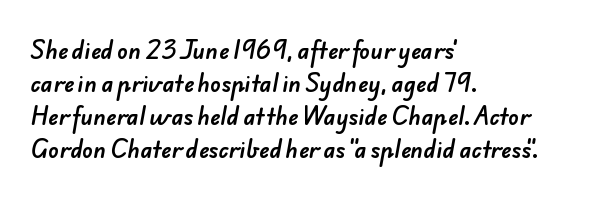
The image shows 22 px text type; set left-aligned, normal line spacing (1.5x), normal letter spacing, not underlined.
